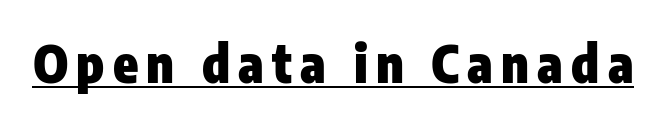
{"serif": "no", "italic": "no", "bold": "yes", "weight": "heavy", "width": "condensed", "stroke_contrast": "low", "x_height": "medium", "monospaced": "no", "underline": "yes", "glyph_px": 51}
